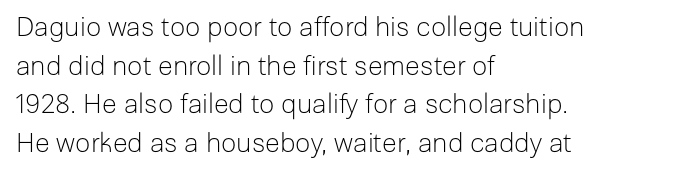
Stroke thickness stays within the range of a standard reading face or lighter. Notice how descenders clear the ascenders below comfortably — that's standard leading. There is no visible air inserted between adjacent glyphs. Casual observation: everything's shoved over to the left. The specimen omits any rule beneath the text block's lines. The letters stand straight up with perfectly vertical stems.
